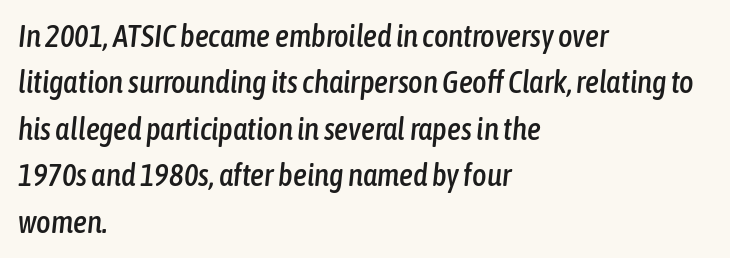
The image shows 31 px condensed type, italic (leaning right); set left-aligned, normal line spacing (1.5x), normal letter spacing, not underlined; low stroke contrast and a medium x-height.
